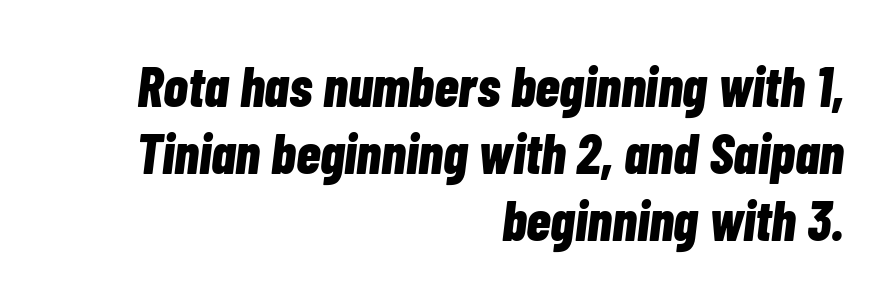
The passage shown is not underscored anywhere. Do the characters align in a grid? No, the font is proportional. The whole block is typeset with a tilt. Weight: bold. This rendering uses right alignment, leaving the left contour irregular. Words appear dense and cohesive because spacing is normal.
